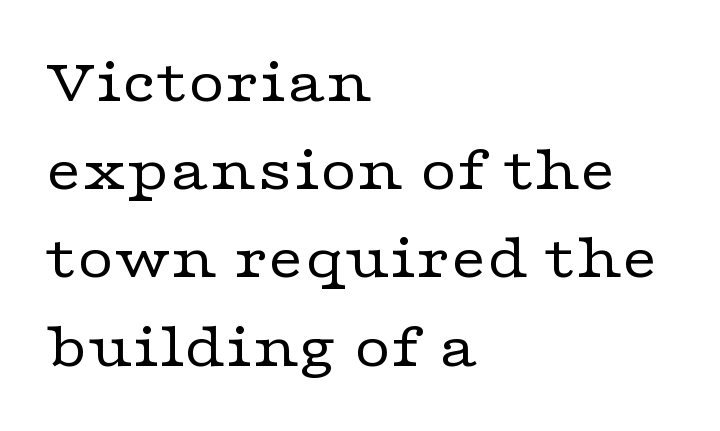
The image shows 63 px regular-weight, wide serif type, upright; set left-aligned, normal line spacing (1.4x), normal letter spacing, not underlined; low stroke contrast and a medium x-height.
